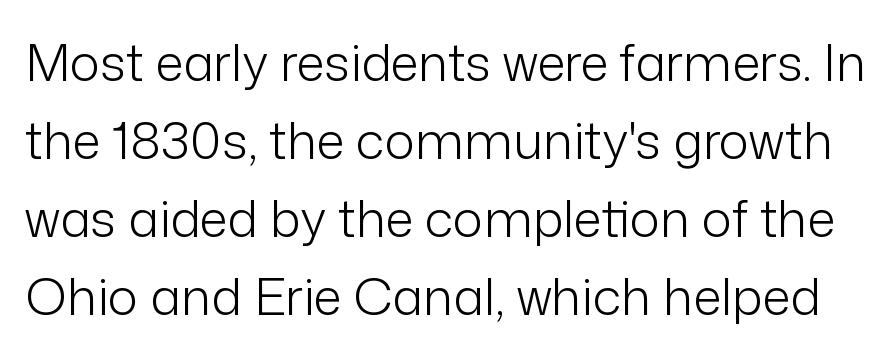
Normally led — the rows are evenly, conventionally spaced. Check where the strokes stop: nothing finishes them off — pure sans. You could not count columns in this text — the font is proportionally spaced. How are the letters spaced? Ordinarily, with no added tracking. The face looks like a standard text weight, possibly lighter.
